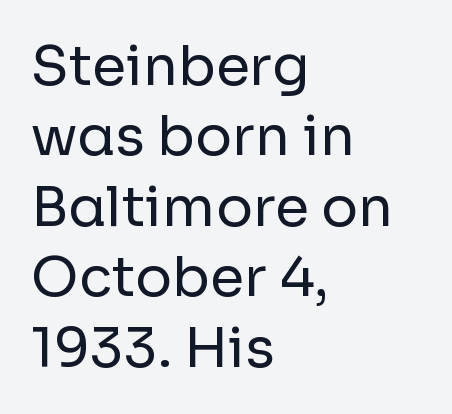
The words here are not underlined. Rendered with straight, roman letterforms. No heavy texture on the line: the type isn't bold. The rendering keeps characters at their native spacing.
